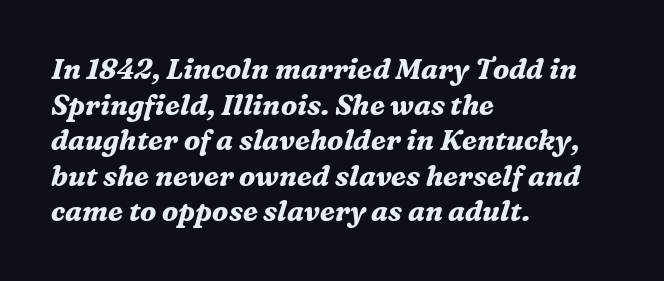
Q: Is the text bold? A: Yes.
Q: Is the text italic (slanted)? A: Yes, it leans right by about 16 degrees.
Q: Is the typeface a serif or a sans-serif typeface? A: Serif.
Q: Is the text underlined? A: No.
Q: How is the paragraph aligned? A: Left-aligned.
Q: Is the spacing between letters normal or unusually wide? A: Normal.
Q: Is the spacing between lines tight, normal or loose? A: Normal.
Q: Width (condensed, normal, or wide)? A: Normal.
Q: Stroke contrast? A: Medium.
Q: x-height? A: Medium.
Q: Monospaced? A: No.
